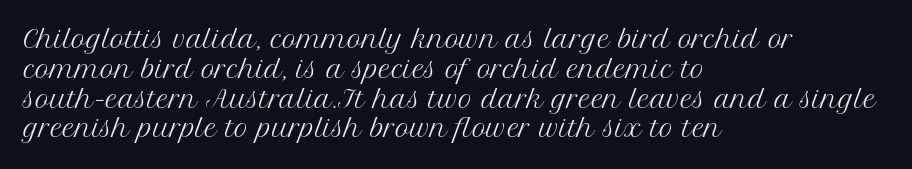
The image shows 24 px text type; set left-aligned, line spacing 1.24x, normal letter spacing, not underlined.
